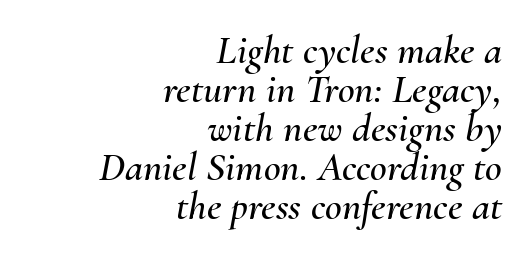
{"italic": "yes", "lean": "right", "slant_degrees": 10, "width": "normal", "stroke_contrast": "medium", "x_height": "small", "monospaced": "no", "underline": "no", "align": "right", "line_spacing": "tight", "line_spacing_ratio": 0.95, "letter_spacing": "normal", "letter_spacing_em": 0.0, "glyph_px": 41}
